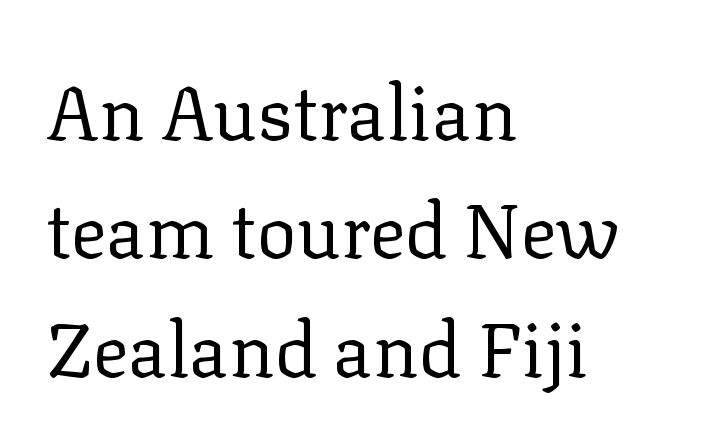
Type without underlining. The leading is moderate, giving the passage an even texture. In terms of posture, this sample is upright. Compared with a centered layout, this one pins lines to the left instead. Short note: letters normally spaced. You can tell from the footed stems that serif type was used.
